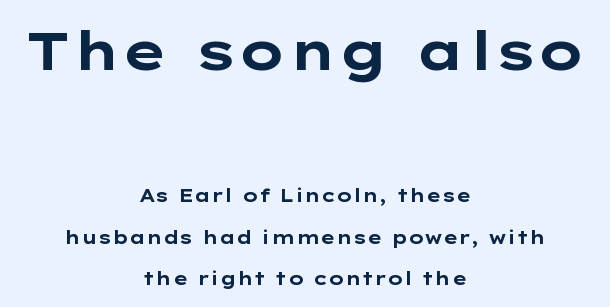
The image shows 54 px bold, wide sans-serif type, upright; set centered, loose line spacing (2.31x), normal letter spacing, not underlined; the first (top) block is 3.0x larger; low stroke contrast and a medium x-height.
